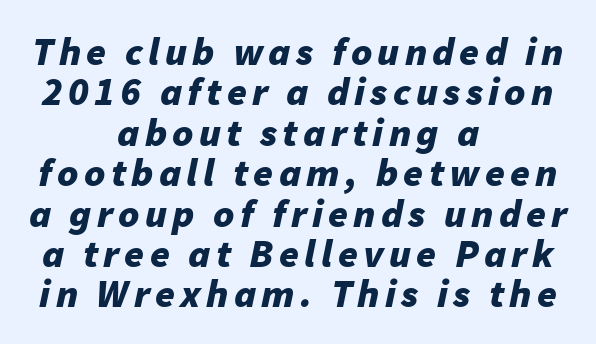
{"italic": "yes", "lean": "right", "slant_degrees": 11, "bold": "yes", "weight": "bold", "width": "normal", "stroke_contrast": "low", "x_height": "medium", "monospaced": "no", "underline": "no", "align": "center", "line_spacing": "tight", "line_spacing_ratio": 1.01, "glyph_px": 40}
